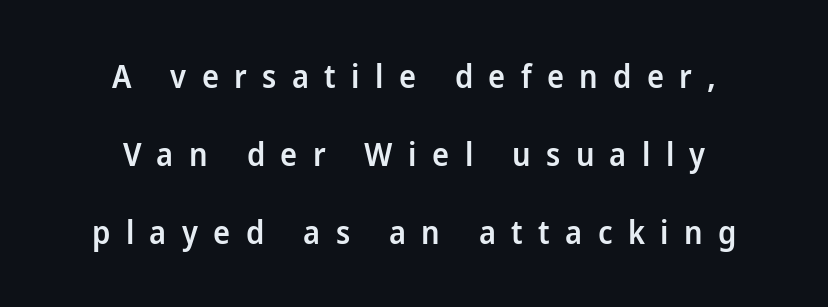
{"serif": "no", "italic": "no", "bold": "semi", "weight": "semibold", "width": "normal", "stroke_contrast": "low", "x_height": "medium", "monospaced": "no", "underline": "no", "align": "center", "line_spacing": "loose", "line_spacing_ratio": 2.43, "letter_spacing": "wide", "letter_spacing_em": 0.48, "glyph_px": 32}
